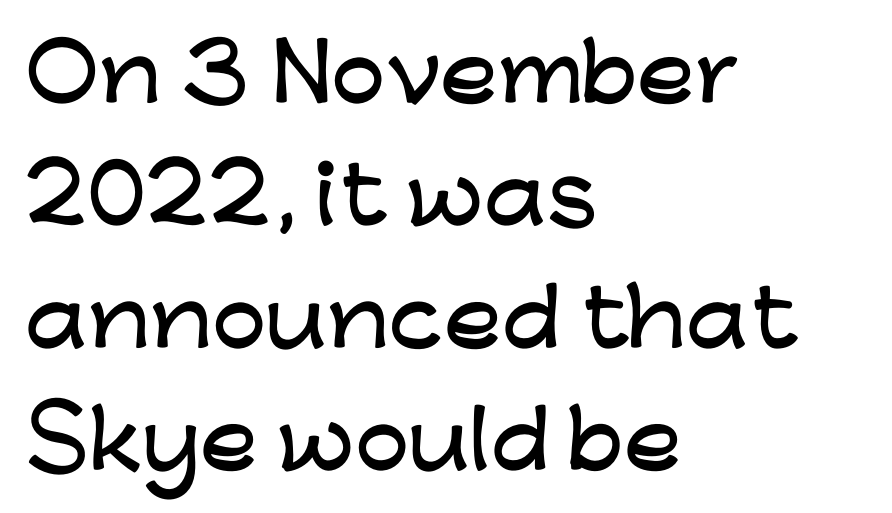
Does the lettering tilt? It doesn't — this is upright. The paragraph has a hard left edge and a soft right edge. Here the glyphs are tracked normally, forming tight word shapes. Looks like regular typesetting: each glyph gets only the width it needs. Type without underlining. The type family on display is of the sans-serif kind.
